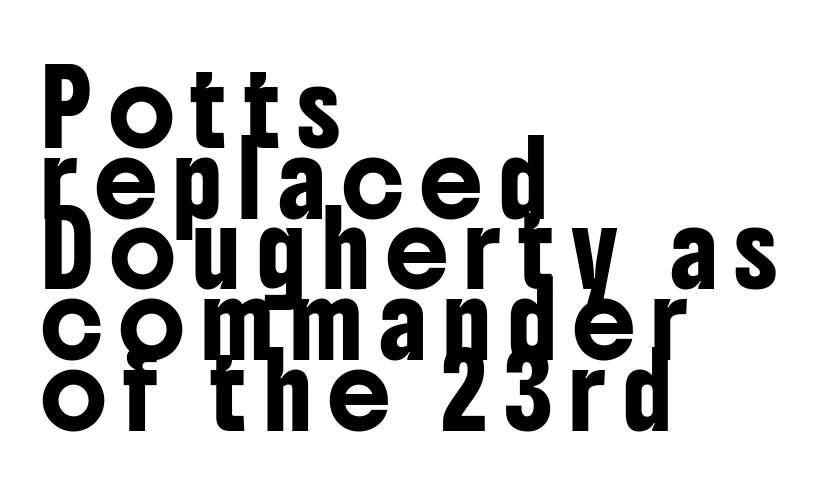
Q: Is the text italic (slanted)? A: No, it is upright.
Q: Is the typeface a serif or a sans-serif typeface? A: Sans-serif.
Q: Is the text underlined? A: No.
Q: How is the paragraph aligned? A: Left-aligned.
Q: Is the spacing between letters normal or unusually wide? A: Unusually wide.
Q: Is the spacing between lines tight, normal or loose? A: Tight.
Q: Width (condensed, normal, or wide)? A: Condensed.
Q: Stroke contrast? A: Low.
Q: x-height? A: Medium.
Q: Monospaced? A: No.
